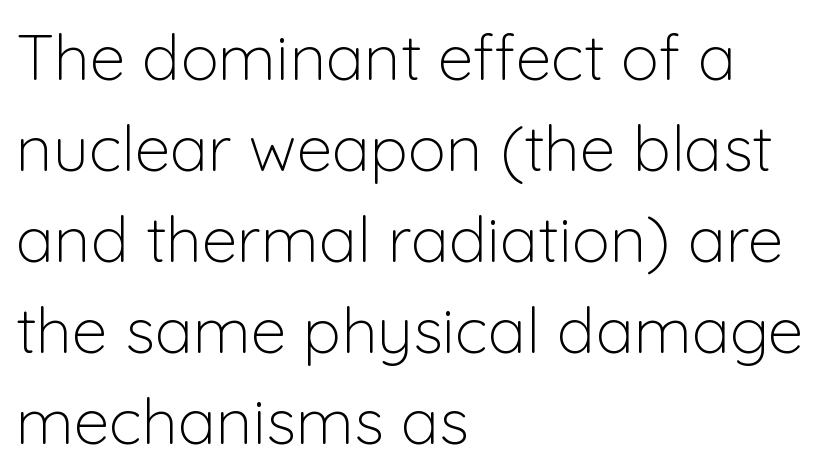
Q: Is the text bold? A: No.
Q: Is the text italic (slanted)? A: No, it is upright.
Q: Is the typeface a serif or a sans-serif typeface? A: Sans-serif.
Q: Is the text underlined? A: No.
Q: How is the paragraph aligned? A: Left-aligned.
Q: Is the spacing between letters normal or unusually wide? A: Normal.
Q: Is the spacing between lines tight, normal or loose? A: Normal.
Q: Width (condensed, normal, or wide)? A: Normal.
Q: Stroke contrast? A: Low.
Q: x-height? A: Medium.
Q: Monospaced? A: No.
